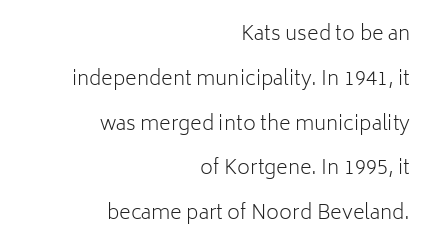
Q: Is the text bold? A: No.
Q: Is the text italic (slanted)? A: No, it is upright.
Q: Is the text underlined? A: No.
Q: How is the paragraph aligned? A: Right-aligned.
Q: Is the spacing between letters normal or unusually wide? A: Normal.
Q: Is the spacing between lines tight, normal or loose? A: Loose.
